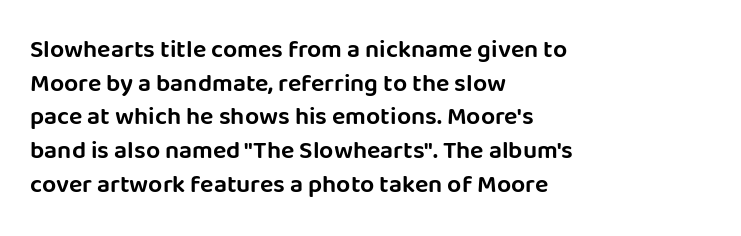
{"italic": "no", "underline": "no", "align": "left", "line_spacing": "normal", "line_spacing_ratio": 1.35, "letter_spacing": "normal", "letter_spacing_em": 0.0, "glyph_px": 25}
